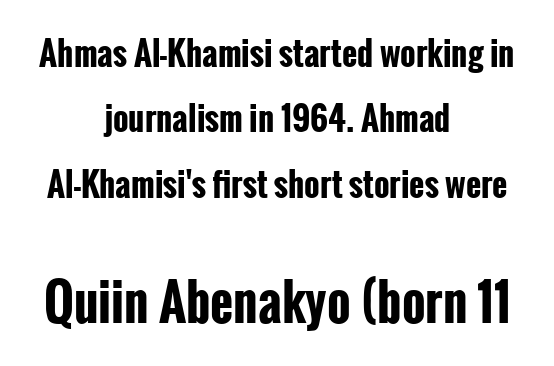
The image shows 50 px bold, condensed sans-serif type, upright; set centered, loose line spacing (1.98x), normal letter spacing, not underlined; the second (bottom) block is 1.52x larger; low stroke contrast and a medium x-height.
